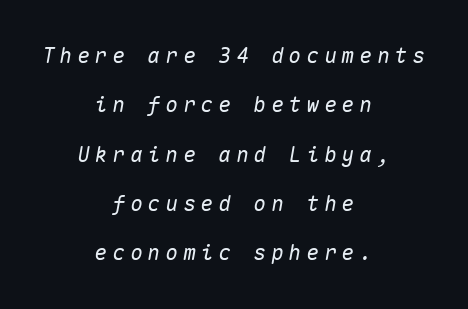
The image shows 21 px text type, italic (leaning right); set centered, loose line spacing (2.35x), unusually wide letter spacing (+0.24 em), not underlined.
